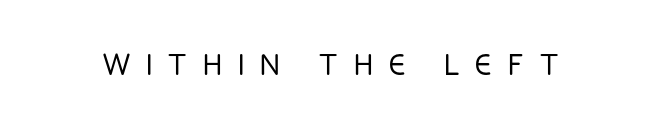
{"serif": "no", "italic": "no", "bold": "no", "weight": "light", "width": "condensed", "stroke_contrast": "low", "x_height": "large", "monospaced": "no", "underline": "no", "letter_spacing": "wide", "letter_spacing_em": 0.43, "glyph_px": 37}
